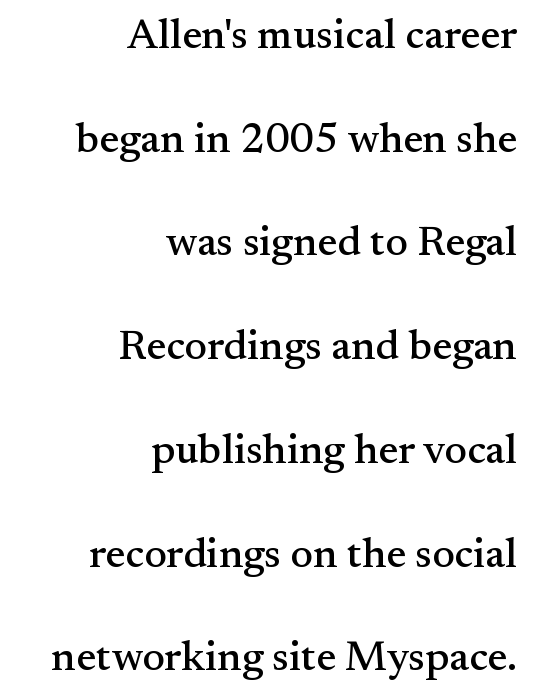
{"serif": "yes", "italic": "no", "width": "normal", "stroke_contrast": "medium", "x_height": "small", "monospaced": "no", "underline": "no", "align": "right", "line_spacing": "loose", "line_spacing_ratio": 2.47, "letter_spacing": "normal", "letter_spacing_em": 0.0, "glyph_px": 42}
